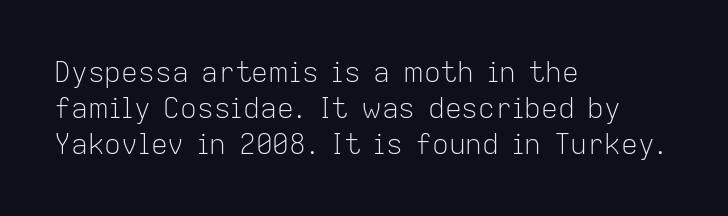
{"serif": "no", "italic": "no", "bold": "no", "weight": "light", "width": "normal", "stroke_contrast": "low", "x_height": "medium", "monospaced": "no", "underline": "no", "align": "left", "line_spacing": "normal", "line_spacing_ratio": 1.28, "letter_spacing": "normal", "letter_spacing_em": 0.0, "glyph_px": 28}
